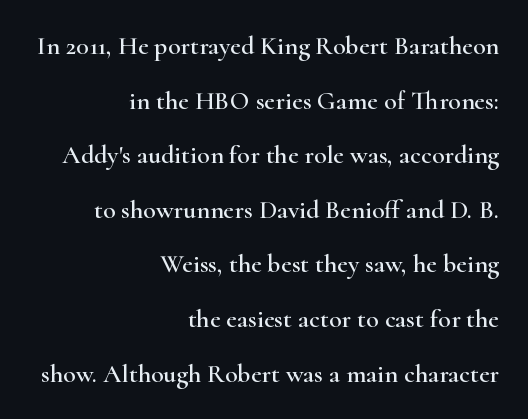
{"italic": "no", "underline": "no", "align": "right", "line_spacing": "loose", "line_spacing_ratio": 2.1, "letter_spacing": "normal", "letter_spacing_em": 0.0, "glyph_px": 26}
